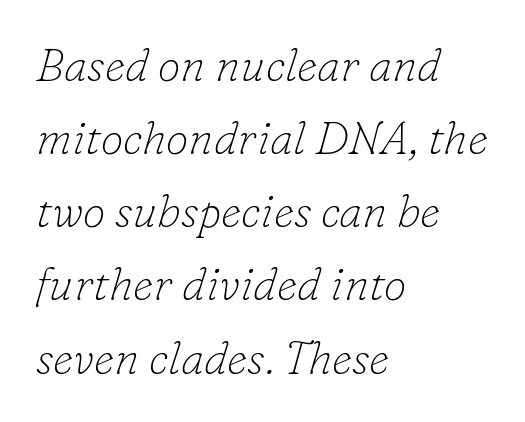
Characters follow at the spacing the type designer built in. These lines sit exactly where default settings would place them. The font is comparable to plain body text, perhaps lighter. The typeface chosen for these lines features serifs. Left-aligned paragraph, ragged on the right. Compared with ordinary roman type, these characters are visibly tilted.
